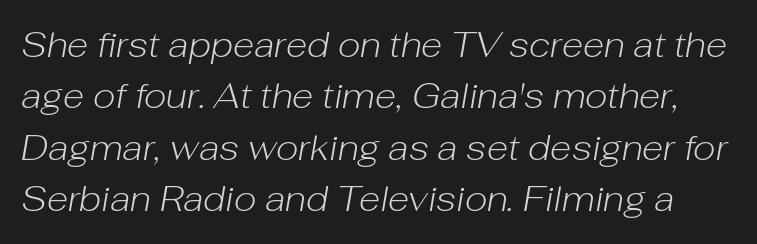
The image shows 35 px light type, italic (leaning right); set normal line spacing (1.47x), normal letter spacing, not underlined; low stroke contrast and a medium x-height.
